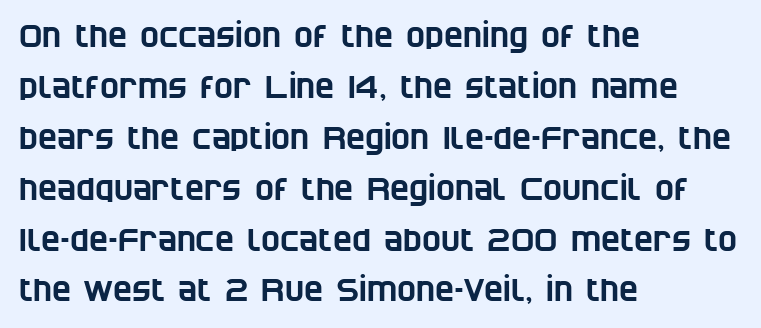
Glyph-to-glyph distance matches everyday printed text. The zone under the glyphs is completely vacant. You could not count columns in this text — the font is proportionally spaced. Line beginnings align vertically; line endings do not. Evenly set lines give the paragraph a standard silhouette. Is this a sans? Yes — the strokes have no serifs.
